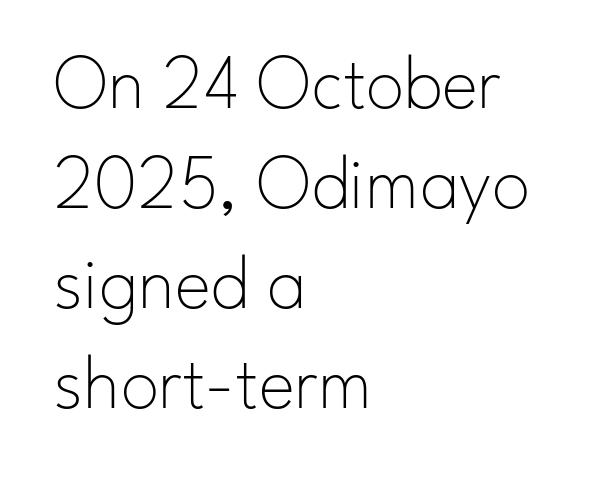
Unlike italic type, these characters show no tilt at all. Here the glyphs are tracked normally, forming tight word shapes. A clean baseline with only descenders dipping below it. Proportional: the letters do not fall into vertical columns. The letters look calm and open, with moderate or lighter stems.
